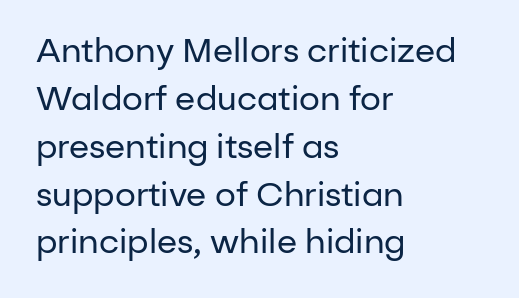
The image shows 33 px regular-weight sans-serif type, upright; set left-aligned, normal line spacing (1.45x), normal letter spacing, not underlined; low stroke contrast and a medium x-height.
